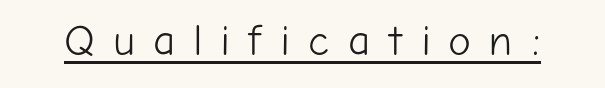
{"serif": "no", "italic": "no", "bold": "no", "weight": "light", "width": "normal", "stroke_contrast": "low", "x_height": "medium", "monospaced": "no", "underline": "yes", "letter_spacing": "wide", "letter_spacing_em": 0.42, "glyph_px": 43}
